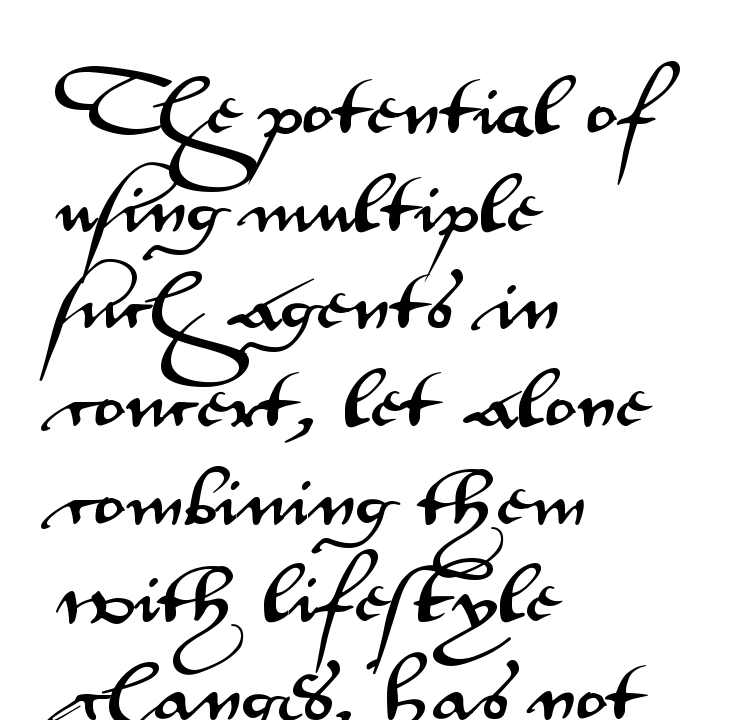
Leading matches the norm, producing a regular column. Only glyphs here, with clear space below each row. Each line starts at the same left margin while the right side varies. Note the varied advance widths — an 'i' is clearly narrower than an 'm'. Characters follow at the spacing the type designer built in.
